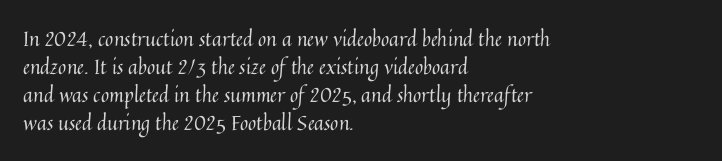
Compared with a centered layout, this one pins lines to the left instead. Evenly set lines give the paragraph a standard silhouette. Heft: none added — not bold. The baseline area is clear.
